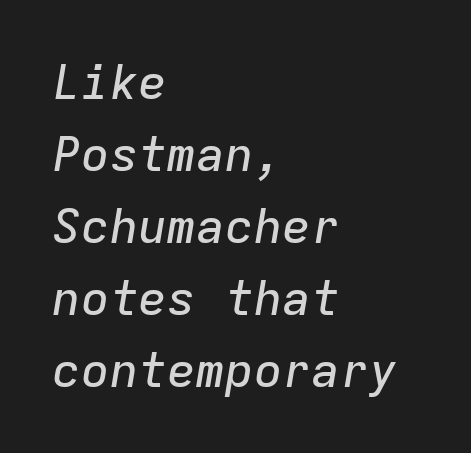
{"italic": "yes", "lean": "right", "slant_degrees": 9, "width": "normal", "stroke_contrast": "low", "x_height": "medium", "monospaced": "yes", "underline": "no", "align": "left", "line_spacing": "normal", "line_spacing_ratio": 1.5, "letter_spacing": "normal", "letter_spacing_em": 0.0, "glyph_px": 48}
